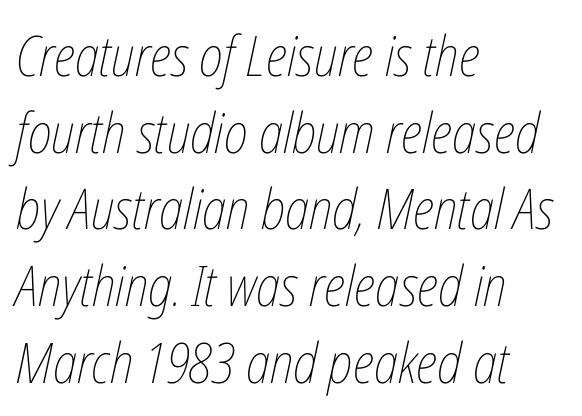
Layout note: lines flush left. Glyph-to-glyph distance matches everyday printed text. The letters advance in unequal steps, a hallmark of proportional type. This is oblique type, the kind used for emphasis or titles. Bare-footed words on every line.
